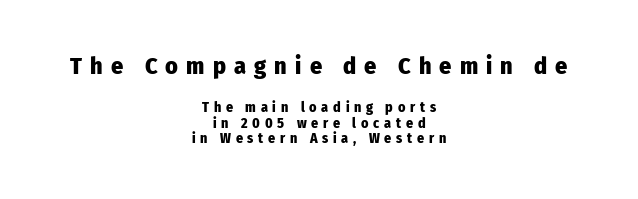
Q: Is the text bold? A: Yes.
Q: Is the text italic (slanted)? A: No, it is upright.
Q: Is the text underlined? A: No.
Q: How is the paragraph aligned? A: Centered.
Q: Is the spacing between letters normal or unusually wide? A: Unusually wide.
Q: Is the spacing between lines tight, normal or loose? A: Tight.
Q: Which block of text is set in a larger size, the first (top) or the second (bottom)? A: The first (top) one.
